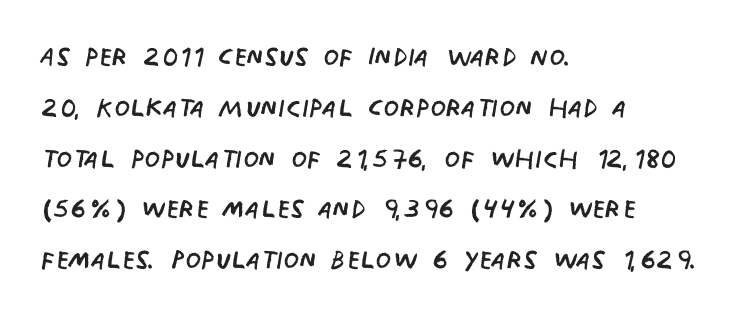
{"serif": "no", "bold": "no", "weight": "regular", "width": "condensed", "stroke_contrast": "low", "x_height": "large", "monospaced": "no", "underline": "no", "align": "left", "line_spacing": "normal", "line_spacing_ratio": 1.41, "letter_spacing": "normal", "letter_spacing_em": 0.0, "glyph_px": 36}
